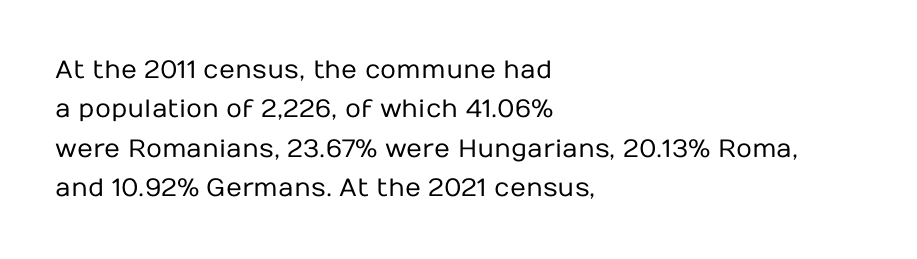
{"italic": "no", "bold": "no", "underline": "no", "align": "left", "line_spacing": "normal", "line_spacing_ratio": 1.58, "letter_spacing": "normal", "letter_spacing_em": 0.0, "glyph_px": 25}
